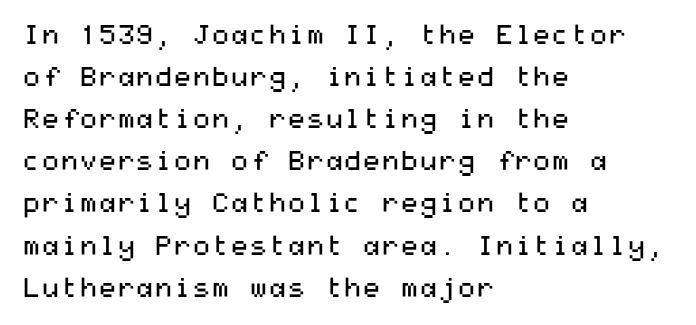
Q: Is the text bold? A: No.
Q: Is the text italic (slanted)? A: No, it is upright.
Q: Is the text underlined? A: No.
Q: How is the paragraph aligned? A: Left-aligned.
Q: Is the spacing between letters normal or unusually wide? A: Normal.
Q: Is the spacing between lines tight, normal or loose? A: Normal.
